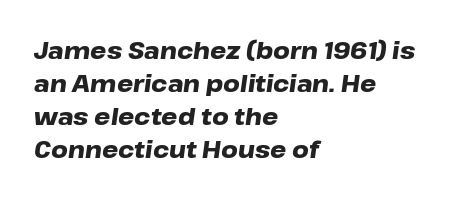
The image shows 23 px bold type, italic (leaning right); set left-aligned, normal line spacing (1.43x), normal letter spacing, not underlined.
